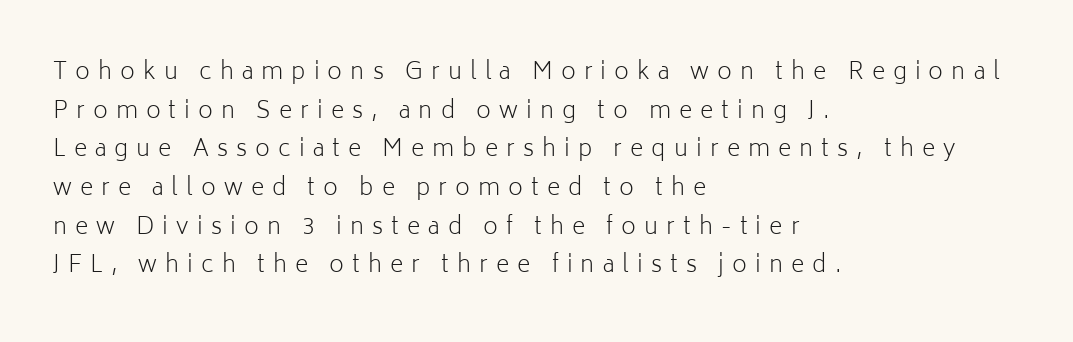
The image shows 23 px text type, upright; set left-aligned, normal line spacing (1.68x), unusually wide letter spacing (+0.35 em), not underlined.
